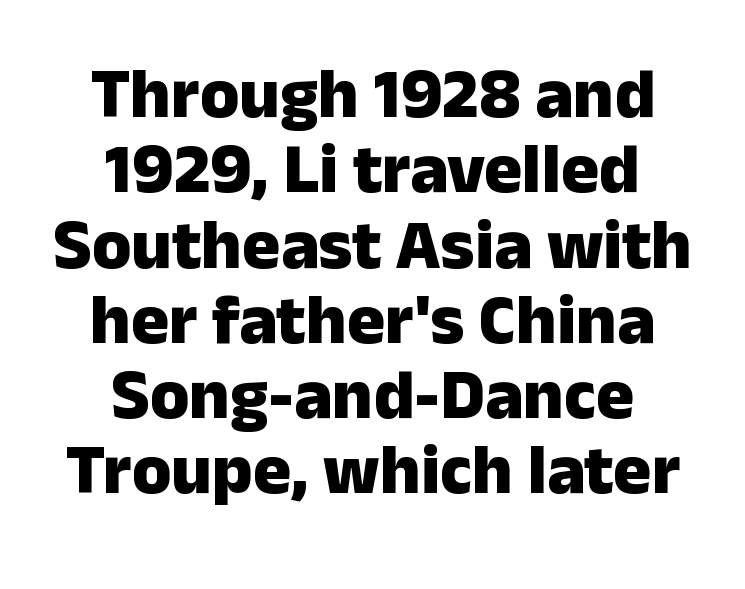
The image shows 71 px heavy sans-serif type, upright; set centered, tight line spacing (1.06x), normal letter spacing, not underlined; low stroke contrast and a medium x-height.
